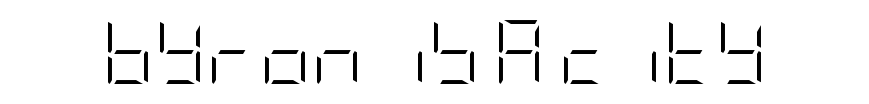
{"serif": "no", "italic": "no", "bold": "no", "weight": "light", "width": "condensed", "stroke_contrast": "low", "x_height": "large", "underline": "no", "letter_spacing": "normal", "letter_spacing_em": 0.0, "glyph_px": 64}
